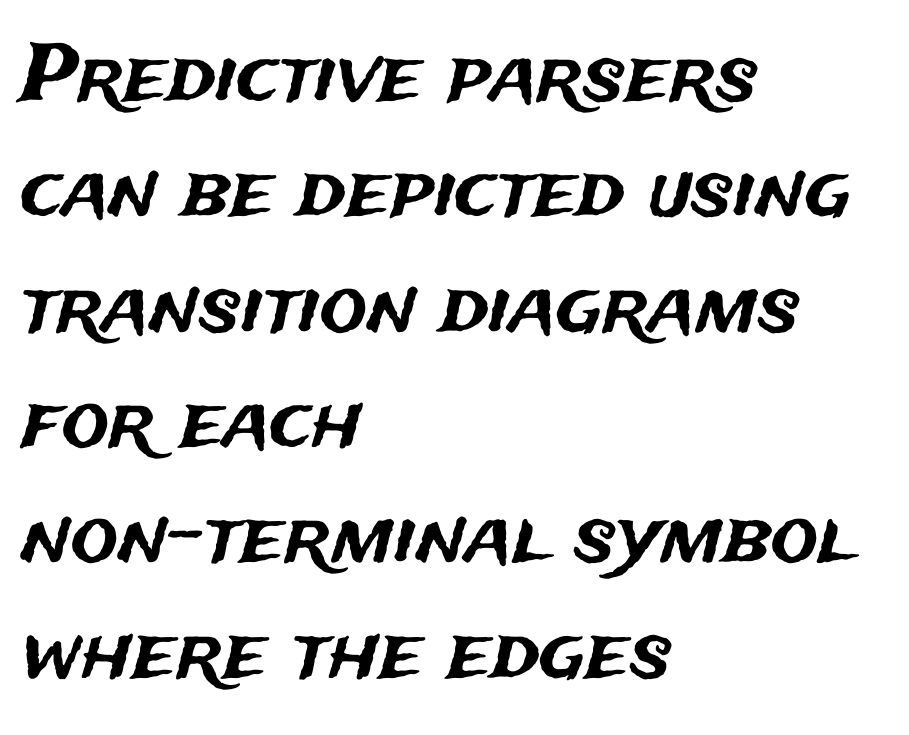
The image shows 79 px sans-serif type; set left-aligned, normal line spacing (1.46x), normal letter spacing, not underlined; medium stroke contrast and a medium x-height.
